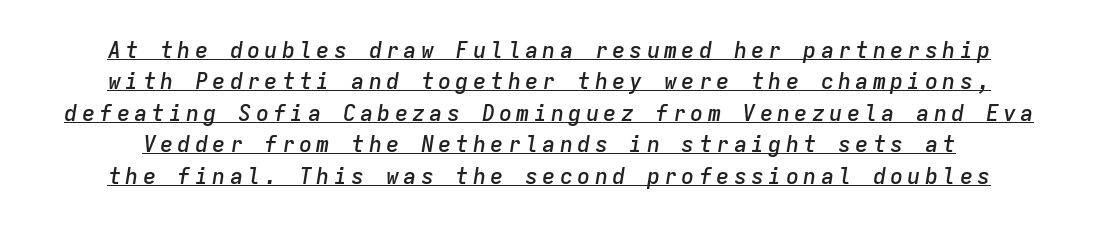
Q: Is the text bold? A: Semi-bold.
Q: Is the text italic (slanted)? A: Yes, it leans right by about 9 degrees.
Q: Is the text underlined? A: Yes.
Q: Is the spacing between lines tight, normal or loose? A: Normal.
